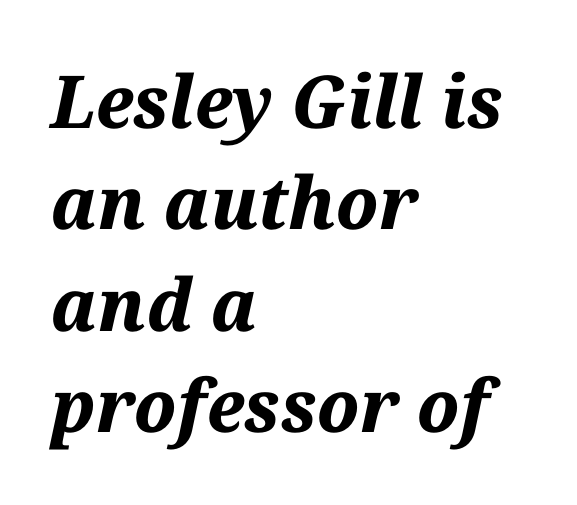
The image shows 73 px bold type, italic (leaning right); set left-aligned, normal line spacing (1.39x), normal letter spacing, not underlined; medium stroke contrast and a medium x-height.
